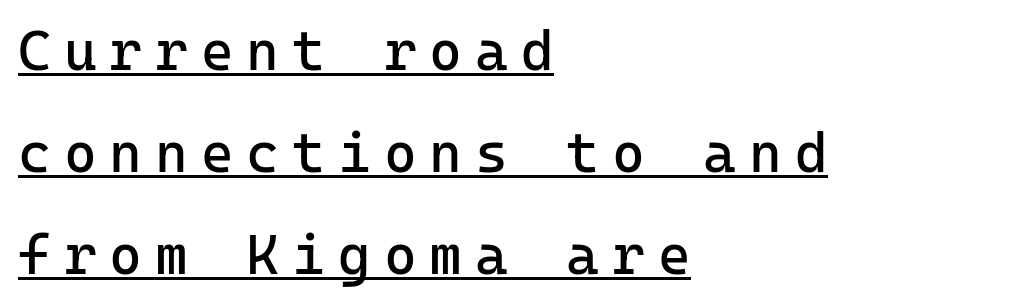
The specimen includes a rule beneath the text block's lines. Rendered with straight, roman letterforms. To sum up the face: it is a sans, with no serifs. Each line starts at the same left margin while the right side varies.
